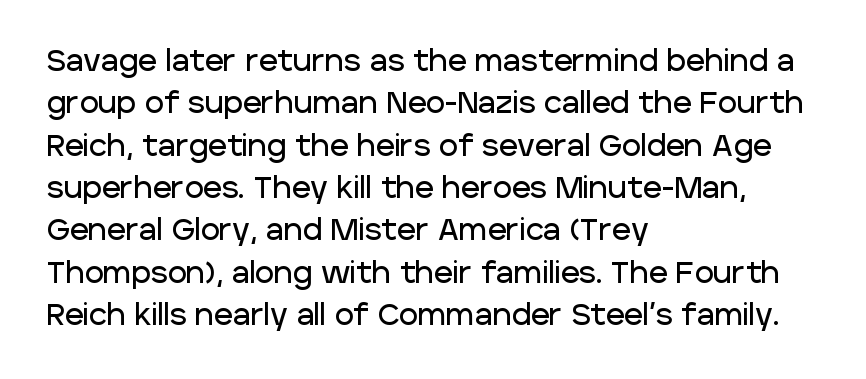
Q: Is the text italic (slanted)? A: No, it is upright.
Q: Is the typeface a serif or a sans-serif typeface? A: Sans-serif.
Q: Is the text underlined? A: No.
Q: How is the paragraph aligned? A: Left-aligned.
Q: Is the spacing between letters normal or unusually wide? A: Normal.
Q: Is the spacing between lines tight, normal or loose? A: Normal.
Q: Width (condensed, normal, or wide)? A: Normal.
Q: Stroke contrast? A: Low.
Q: x-height? A: Large.
Q: Monospaced? A: No.
